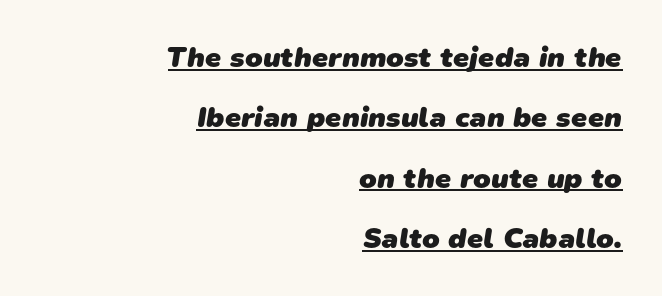
The image shows 29 px heavy sans-serif type; set right-aligned, loose line spacing (2.08x), normal letter spacing, underlined; low stroke contrast and a medium x-height.
